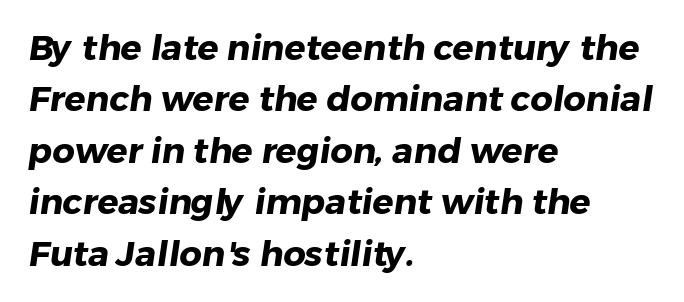
{"serif": "no", "bold": "yes", "weight": "heavy", "width": "normal", "stroke_contrast": "low", "x_height": "medium", "monospaced": "no", "underline": "no", "align": "left", "line_spacing": "normal", "line_spacing_ratio": 1.47, "letter_spacing": "normal", "letter_spacing_em": 0.0, "glyph_px": 35}
